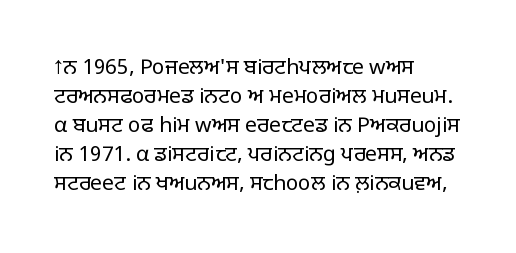
Q: Is the text bold? A: No.
Q: Is the text italic (slanted)? A: No, it is upright.
Q: Is the text underlined? A: No.
Q: How is the paragraph aligned? A: Left-aligned.
Q: Is the spacing between letters normal or unusually wide? A: Normal.
Q: Is the spacing between lines tight, normal or loose? A: Normal.
